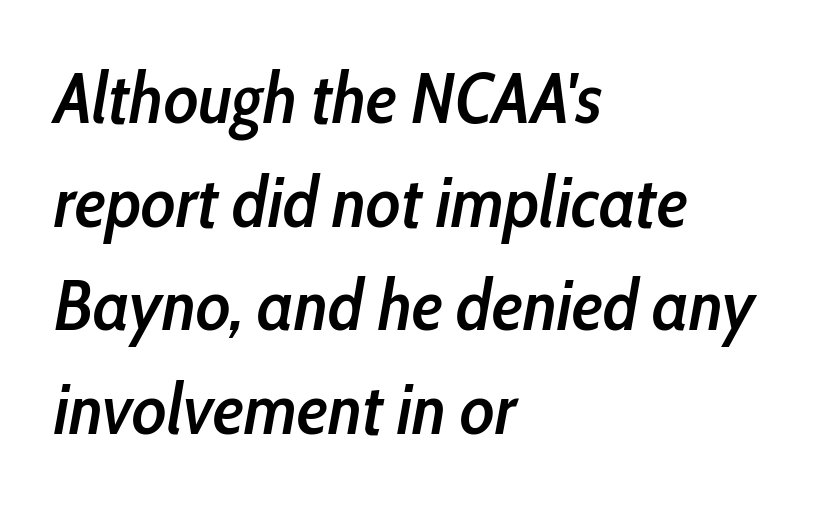
The image shows 71 px semibold, condensed type, italic (leaning right); set left-aligned, normal line spacing (1.46x), normal letter spacing, not underlined; low stroke contrast and a medium x-height.
